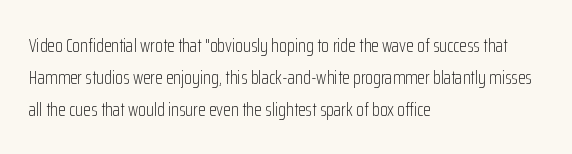
Q: Is the text bold? A: No.
Q: Is the text italic (slanted)? A: No, it is upright.
Q: Is the text underlined? A: No.
Q: How is the paragraph aligned? A: Left-aligned.
Q: Is the spacing between letters normal or unusually wide? A: Normal.
Q: Is the spacing between lines tight, normal or loose? A: Normal.
